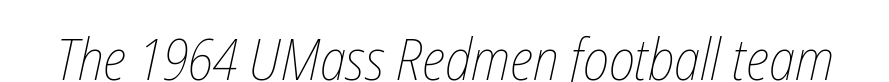
The image shows 58 px thin, condensed type; set normal letter spacing, not underlined; low stroke contrast and a medium x-height.
